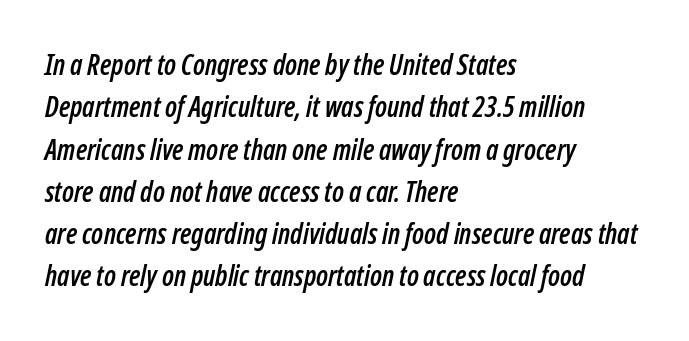
Q: Is the text italic (slanted)? A: Yes, it leans right by about 12 degrees.
Q: Is the text underlined? A: No.
Q: How is the paragraph aligned? A: Left-aligned.
Q: Is the spacing between letters normal or unusually wide? A: Normal.
Q: Is the spacing between lines tight, normal or loose? A: Normal.
Q: Width (condensed, normal, or wide)? A: Condensed.
Q: Stroke contrast? A: Low.
Q: x-height? A: Medium.
Q: Monospaced? A: No.
